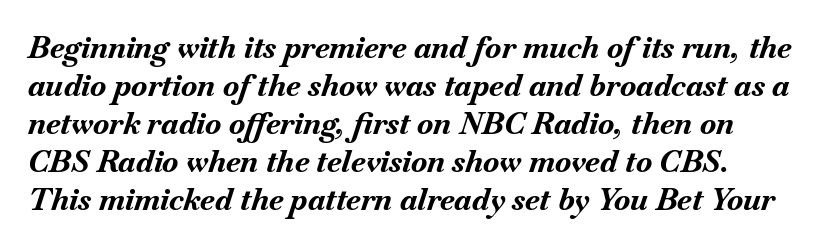
{"italic": "yes", "lean": "right", "slant_degrees": 18, "bold": "yes", "weight": "bold", "width": "normal", "stroke_contrast": "medium", "x_height": "small", "monospaced": "no", "underline": "no", "line_spacing": "normal", "line_spacing_ratio": 1.27, "letter_spacing": "normal", "letter_spacing_em": 0.0, "glyph_px": 30}
